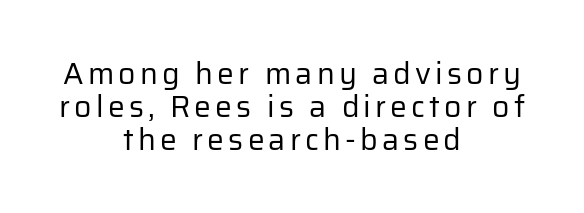
{"serif": "no", "italic": "no", "bold": "no", "weight": "regular", "width": "normal", "stroke_contrast": "low", "x_height": "medium", "monospaced": "no", "underline": "no", "align": "center", "line_spacing": "tight", "line_spacing_ratio": 1.1, "glyph_px": 30}
